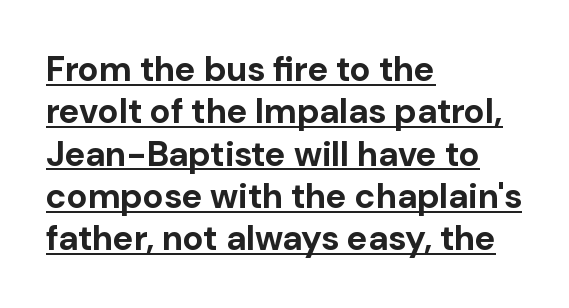
Think of a printed novel: that variable character pitch is what you see here. All the whitespace from short lines collects on the right. Stroke thickness is high; the sample reads as a true bold. The face used here is a sans, in the tradition of grotesques and geometrics.
